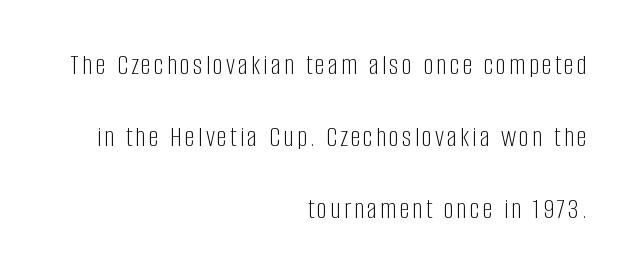
The face looks like a standard text weight, possibly lighter. Decoration check: the copy has no underline. The rendering uses natural spacing where letterforms have individual widths. This rendering employs a face without finishing strokes, i.e., a sans-serif. Characters remain perfectly vertical along every line.
